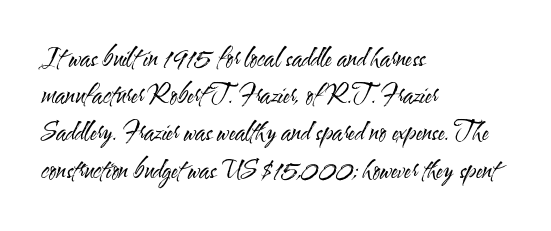
Each new line begins a customary step beneath the previous one. In CSS terms this would be text-align: left. Inter-character spacing is left at the font's built-in metrics.
